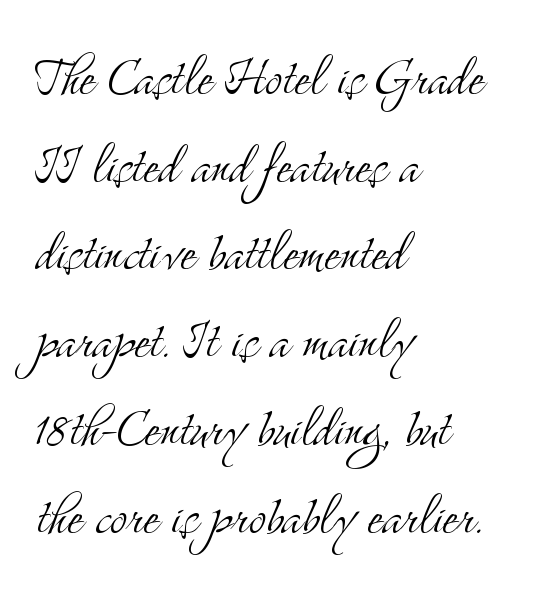
{"serif": "yes", "bold": "no", "weight": "light", "width": "condensed", "stroke_contrast": "medium", "x_height": "small", "monospaced": "no", "underline": "no", "align": "left", "line_spacing": "normal", "line_spacing_ratio": 1.35, "letter_spacing": "normal", "letter_spacing_em": 0.0, "glyph_px": 65}
